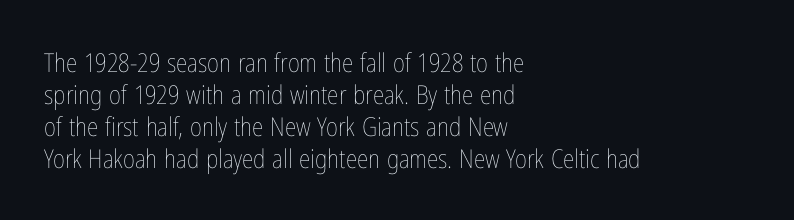
Q: Is the text bold? A: No.
Q: Is the text italic (slanted)? A: No, it is upright.
Q: Is the text underlined? A: No.
Q: How is the paragraph aligned? A: Left-aligned.
Q: Is the spacing between letters normal or unusually wide? A: Normal.
